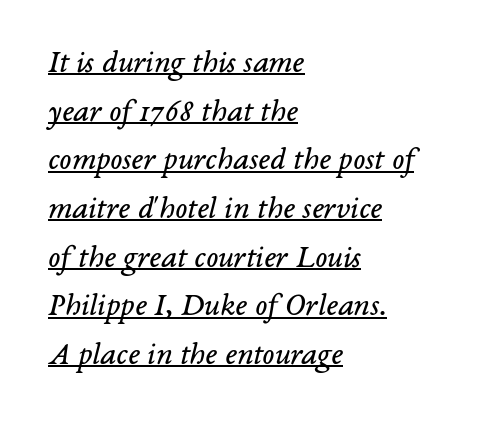
The image shows 32 px regular-weight serif type, italic (leaning right); set left-aligned, normal line spacing (1.52x), normal letter spacing, underlined; low stroke contrast and a medium x-height.
